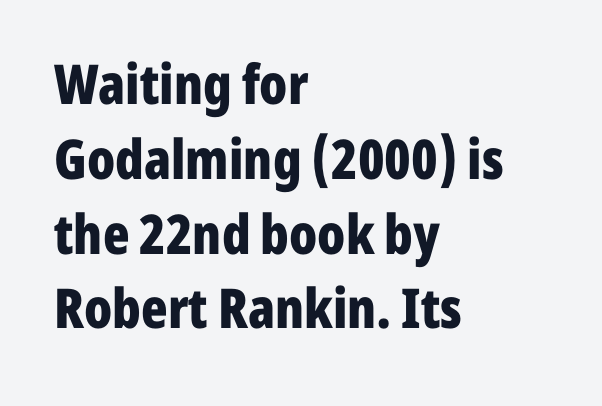
Q: Is the text bold? A: Yes.
Q: Is the text italic (slanted)? A: No, it is upright.
Q: Is the typeface a serif or a sans-serif typeface? A: Sans-serif.
Q: Is the text underlined? A: No.
Q: How is the paragraph aligned? A: Left-aligned.
Q: Is the spacing between letters normal or unusually wide? A: Normal.
Q: Is the spacing between lines tight, normal or loose? A: Normal.
Q: Width (condensed, normal, or wide)? A: Condensed.
Q: Stroke contrast? A: Low.
Q: x-height? A: Medium.
Q: Monospaced? A: No.
